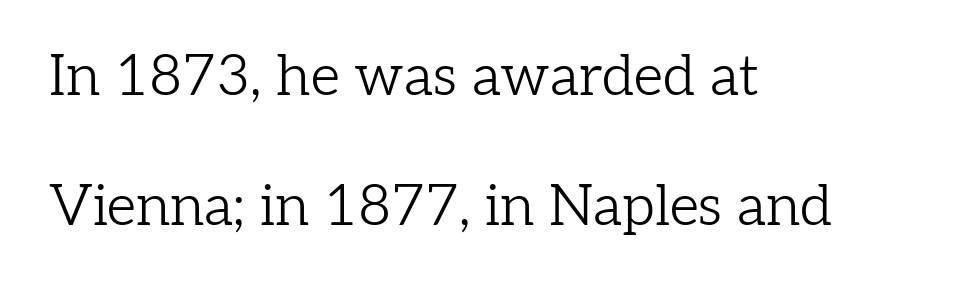
The image shows 57 px light serif type, upright; set left-aligned, loose line spacing (2.28x), normal letter spacing, not underlined; low stroke contrast and a medium x-height.
